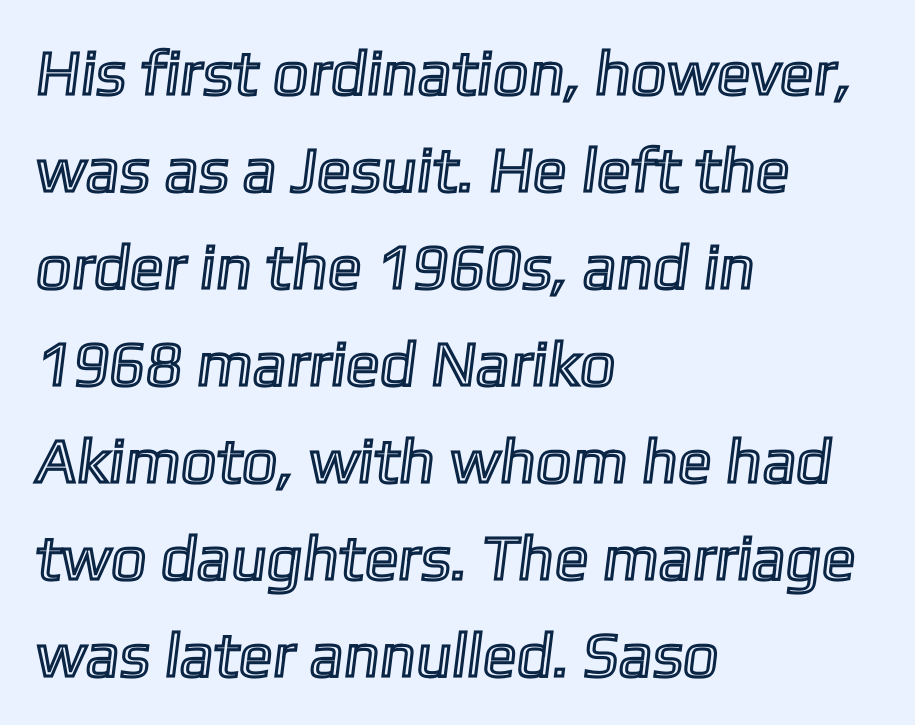
{"width": "normal", "x_height": "medium", "monospaced": "no", "underline": "no", "align": "left", "line_spacing": "normal", "line_spacing_ratio": 1.54, "letter_spacing": "normal", "letter_spacing_em": 0.0, "glyph_px": 63}
